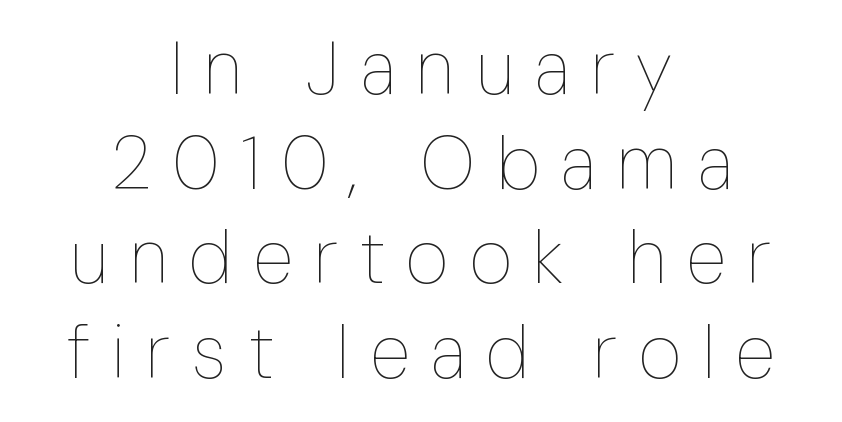
Q: Is the text bold? A: No.
Q: Is the text italic (slanted)? A: No, it is upright.
Q: Is the text underlined? A: No.
Q: How is the paragraph aligned? A: Centered.
Q: Is the spacing between letters normal or unusually wide? A: Unusually wide.
Q: Is the spacing between lines tight, normal or loose? A: Normal.
Q: Width (condensed, normal, or wide)? A: Condensed.
Q: Stroke contrast? A: Low.
Q: x-height? A: Medium.
Q: Monospaced? A: No.
